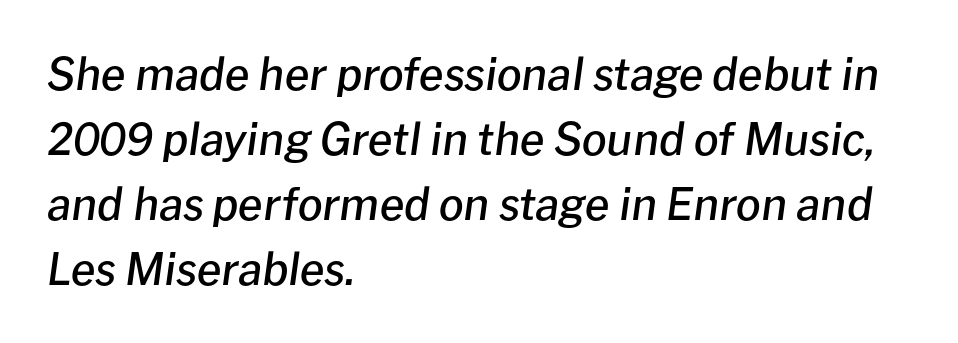
{"italic": "yes", "lean": "right", "slant_degrees": 8, "bold": "semi", "weight": "semibold", "width": "normal", "stroke_contrast": "low", "x_height": "medium", "monospaced": "no", "underline": "no", "align": "left", "line_spacing": "normal", "line_spacing_ratio": 1.48, "letter_spacing": "normal", "letter_spacing_em": 0.0, "glyph_px": 44}
